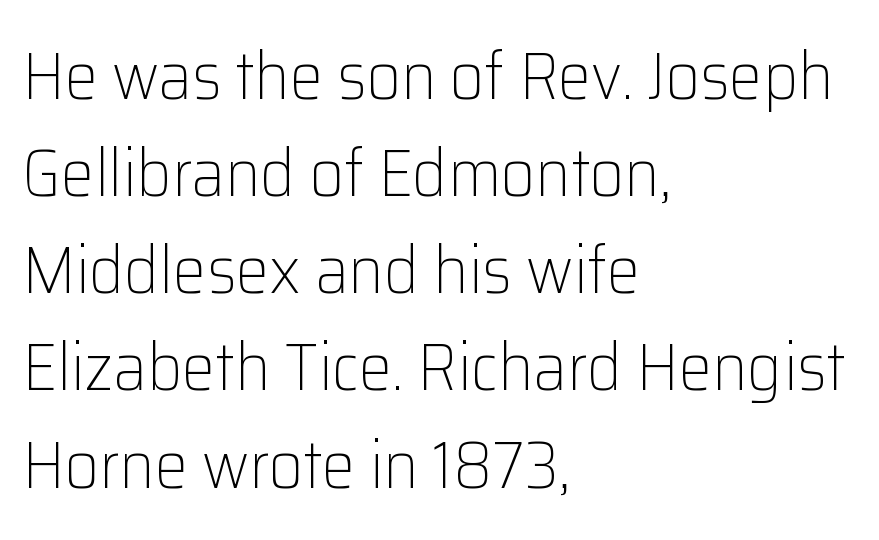
Stroke terminals: plain, sans-serif. The typesetting does not lean heavy: it is not bold. Letters rest on an invisible, unmarked baseline. The type is set solid horizontally, with unmodified tracking. Which margin do the lines hug? The left one — the right edge is uneven.
